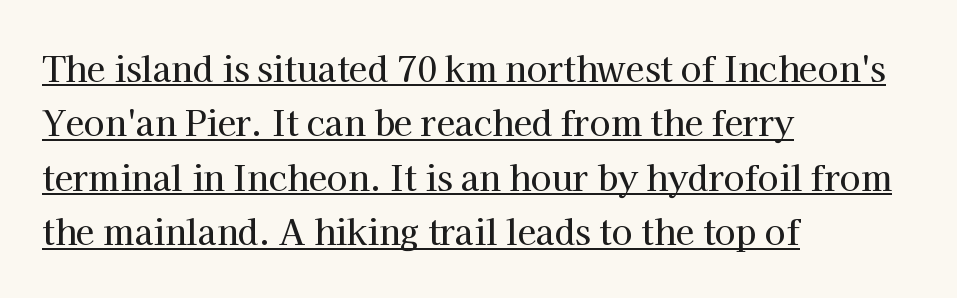
{"serif": "yes", "italic": "no", "width": "normal", "stroke_contrast": "high", "x_height": "medium", "monospaced": "no", "underline": "yes", "align": "left", "line_spacing": "normal", "line_spacing_ratio": 1.6, "letter_spacing": "normal", "letter_spacing_em": 0.0, "glyph_px": 34}
